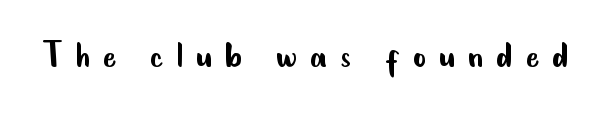
Rule under the text: the space is simply empty. Do the characters align in a grid? No, the font is proportional. The passage shown is typeset with a sans-serif family. The letters stand upright; this is a roman face. The letters look calm and open, with moderate or lighter stems.
